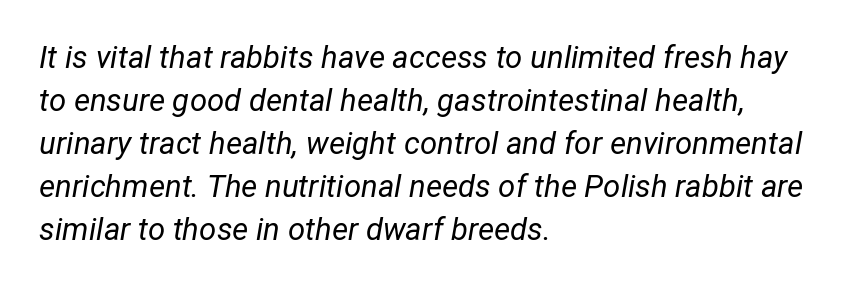
{"italic": "yes", "lean": "right", "slant_degrees": 12, "bold": "no", "weight": "regular", "width": "normal", "stroke_contrast": "low", "x_height": "medium", "monospaced": "no", "underline": "no", "align": "left", "line_spacing": "normal", "line_spacing_ratio": 1.39, "letter_spacing": "normal", "letter_spacing_em": 0.0, "glyph_px": 31}
